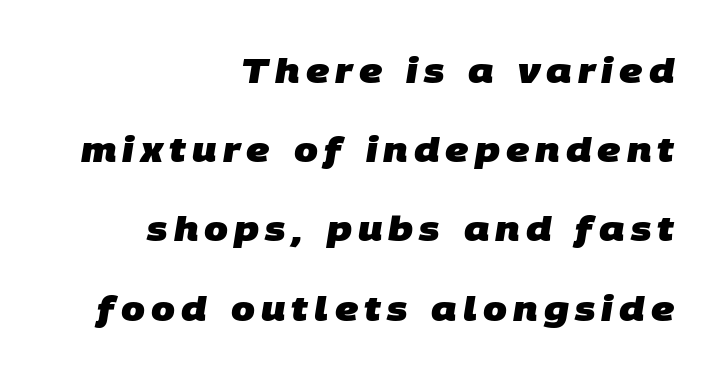
{"serif": "no", "bold": "yes", "weight": "heavy", "width": "normal", "stroke_contrast": "low", "x_height": "large", "monospaced": "no", "underline": "no", "align": "right", "line_spacing": "loose", "line_spacing_ratio": 2.33, "glyph_px": 34}
